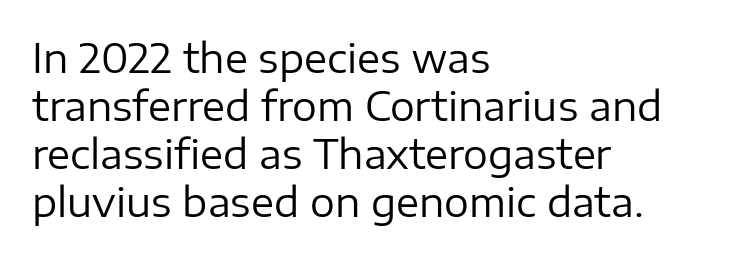
The rendering uses natural spacing where letterforms have individual widths. Compared with a typical body face, this is equally light or lighter still. The gap between lines stays unmarked. Each word holds together tightly as a unit, with standard inter-letter gaps. These lines stack with their left ends in a neat column.
